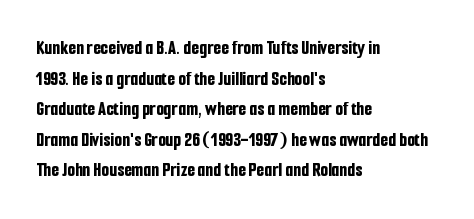
The image shows 20 px bold type, upright; set left-aligned, normal line spacing (1.53x), normal letter spacing, not underlined.
